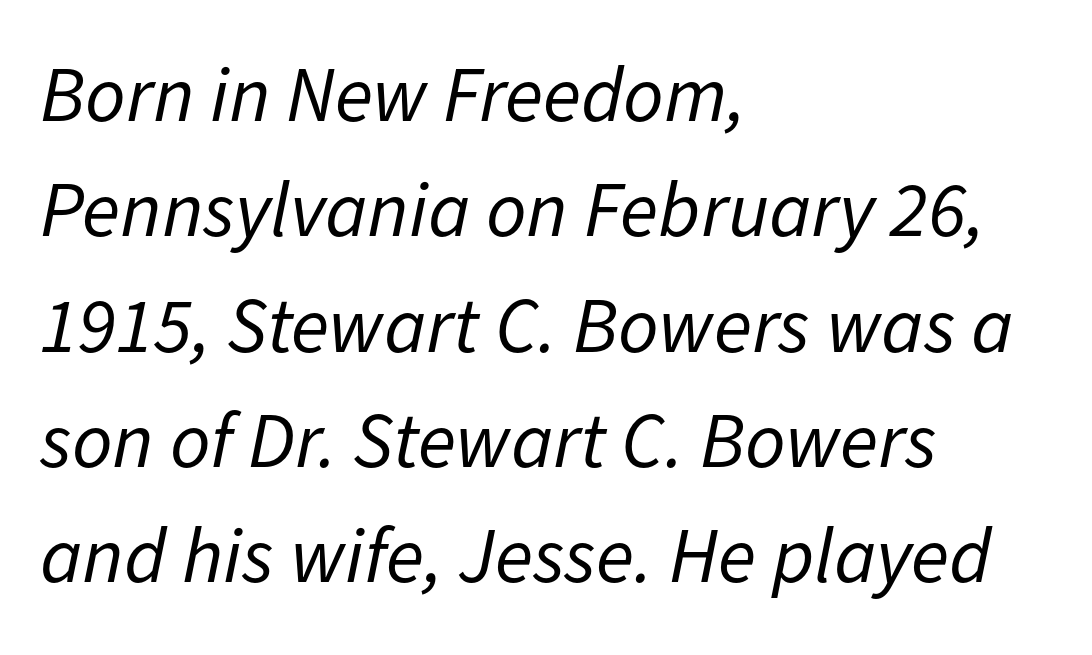
Q: Is the text bold? A: No.
Q: Is the text italic (slanted)? A: Yes, it leans right by about 11 degrees.
Q: Is the text underlined? A: No.
Q: How is the paragraph aligned? A: Left-aligned.
Q: Is the spacing between letters normal or unusually wide? A: Normal.
Q: Is the spacing between lines tight, normal or loose? A: Normal.
Q: Width (condensed, normal, or wide)? A: Normal.
Q: Stroke contrast? A: Low.
Q: x-height? A: Medium.
Q: Monospaced? A: No.
